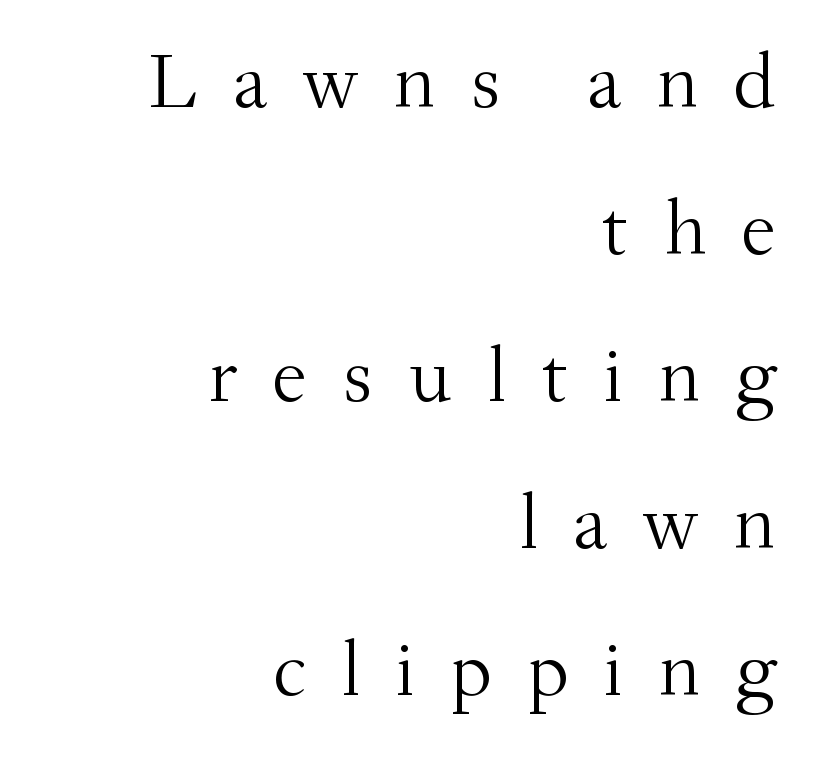
The face looks like a standard text weight, possibly lighter. The passage is arranged like a letterhead date or caption credit — flush right. The typography opts for an upright posture over an oblique one. Plain, unruled lines of type. Does extra space separate the letters? Yes, quite a lot of it. This sample has the flowing, uneven cadence of proportional lettering.
